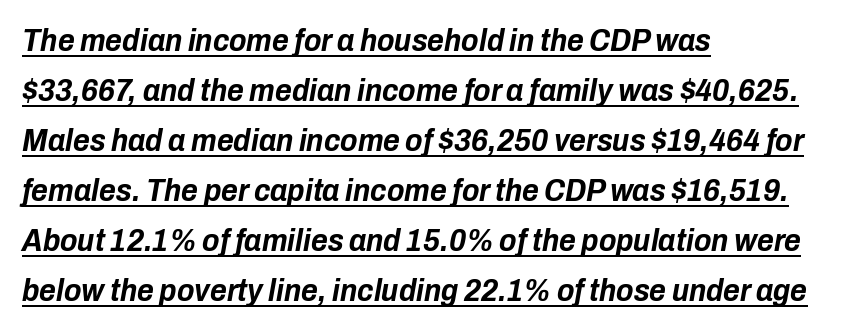
How are the letters spaced? Ordinarily, with no added tracking. The lines in this sample share a left origin and differ only in where they stop. Underlined type. Here the designer chose a conventional face with non-uniform glyph widths. The space between consecutive lines is moderate. Emphasis-style slanted type is in use.
